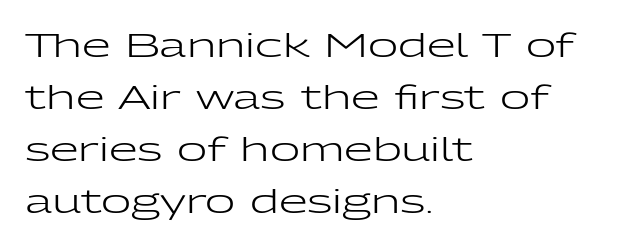
Is there much room between lines? A standard amount, neither cramped nor airy. Designer's note — italics off, roman on. Each letter keeps its own natural width here, so spacing adapts to shape. On a weight scale, this lands at 450 or below. The tracking reads as untouched default to a designer's eye. Typographically, this falls in the sans-serif category.
